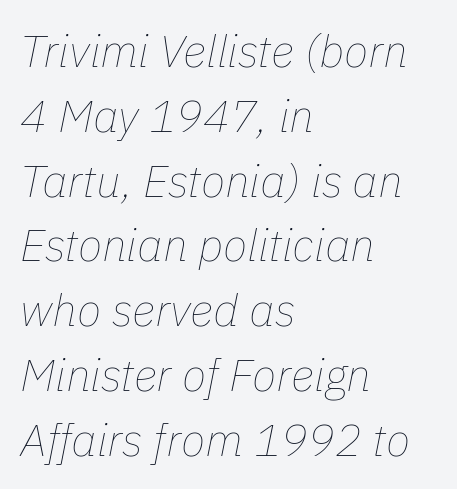
{"italic": "yes", "lean": "right", "slant_degrees": 11, "bold": "no", "weight": "thin", "width": "normal", "stroke_contrast": "low", "x_height": "medium", "monospaced": "no", "underline": "no", "align": "left", "line_spacing": "normal", "line_spacing_ratio": 1.44, "letter_spacing": "normal", "letter_spacing_em": 0.0, "glyph_px": 45}
